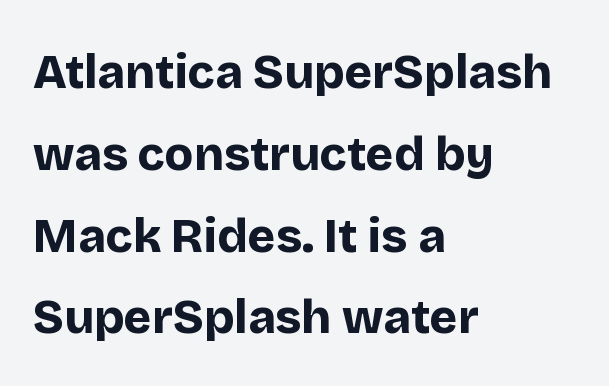
The image shows 47 px bold sans-serif type, upright; set left-aligned, line spacing 1.74x, normal letter spacing, not underlined; low stroke contrast and a large x-height.
